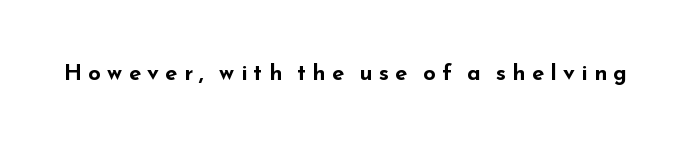
Q: Is the text bold? A: Yes.
Q: Is the text italic (slanted)? A: No, it is upright.
Q: Is the text underlined? A: No.
Q: Is the spacing between letters normal or unusually wide? A: Unusually wide.
